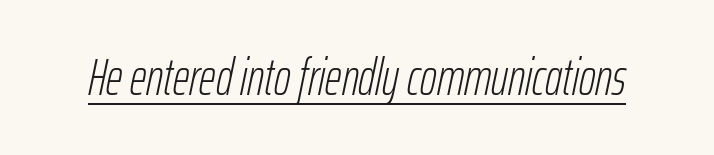
Q: Is the text bold? A: No.
Q: Is the text italic (slanted)? A: Yes, it leans right by about 12 degrees.
Q: Is the text underlined? A: Yes.
Q: Is the spacing between letters normal or unusually wide? A: Normal.
Q: Width (condensed, normal, or wide)? A: Condensed.
Q: Stroke contrast? A: Low.
Q: x-height? A: Medium.
Q: Monospaced? A: No.
